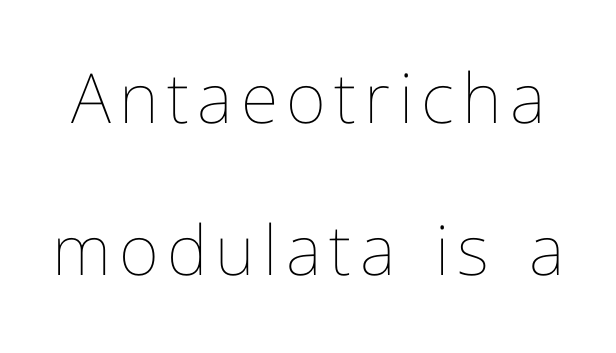
{"italic": "no", "bold": "no", "weight": "thin", "width": "normal", "stroke_contrast": "low", "x_height": "medium", "monospaced": "no", "underline": "no", "line_spacing": "loose", "line_spacing_ratio": 2.21, "glyph_px": 69}
